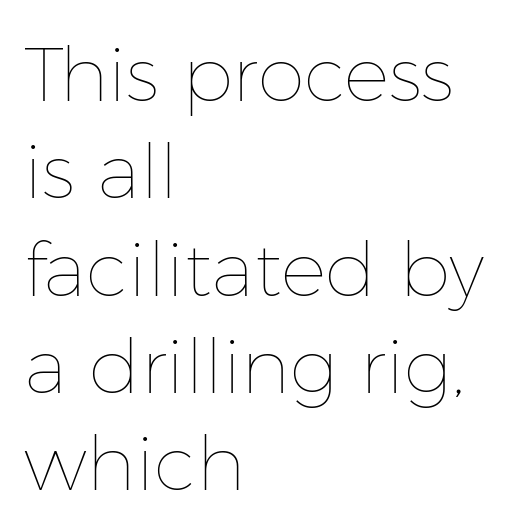
Q: Is the text bold? A: No.
Q: Is the text italic (slanted)? A: No, it is upright.
Q: Is the text underlined? A: No.
Q: How is the paragraph aligned? A: Left-aligned.
Q: Is the spacing between letters normal or unusually wide? A: Normal.
Q: Is the spacing between lines tight, normal or loose? A: Normal.
Q: Width (condensed, normal, or wide)? A: Normal.
Q: Stroke contrast? A: Low.
Q: x-height? A: Medium.
Q: Monospaced? A: No.
